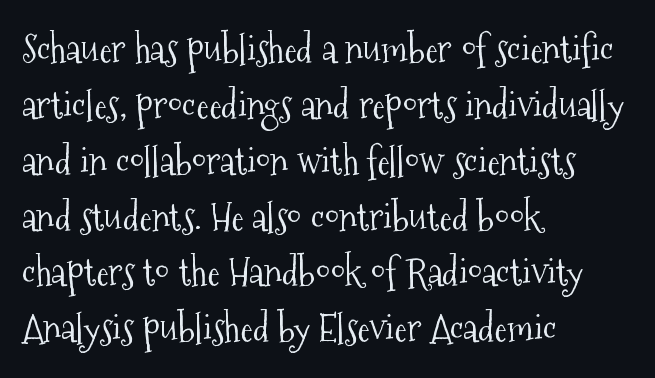
{"serif": "yes", "italic": "no", "bold": "no", "weight": "light", "width": "condensed", "stroke_contrast": "medium", "x_height": "medium", "monospaced": "no", "underline": "no", "align": "left", "line_spacing": "normal", "line_spacing_ratio": 1.47, "letter_spacing": "normal", "letter_spacing_em": 0.0, "glyph_px": 38}
